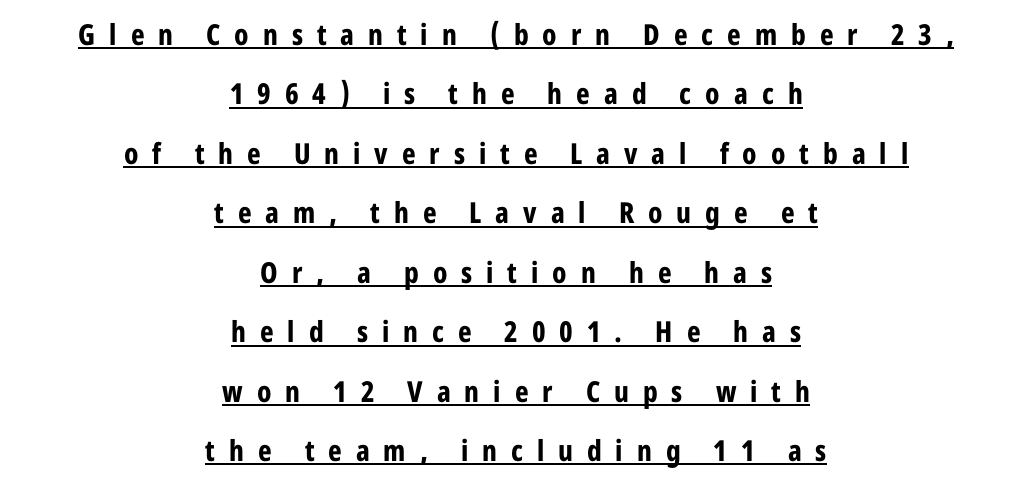
{"serif": "no", "italic": "no", "bold": "yes", "weight": "bold", "width": "condensed", "stroke_contrast": "low", "x_height": "medium", "monospaced": "no", "underline": "yes", "align": "center", "line_spacing": "loose", "line_spacing_ratio": 2.05, "letter_spacing": "wide", "letter_spacing_em": 0.48, "glyph_px": 29}
